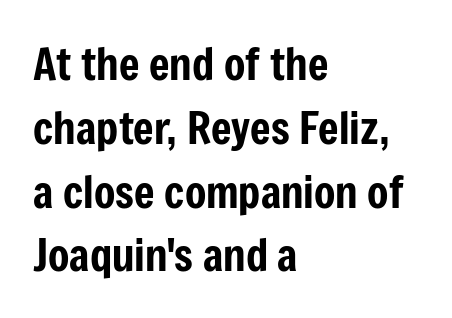
{"serif": "no", "italic": "no", "width": "condensed", "stroke_contrast": "low", "x_height": "medium", "monospaced": "no", "underline": "no", "align": "left", "line_spacing": "normal", "line_spacing_ratio": 1.45, "letter_spacing": "normal", "letter_spacing_em": 0.0, "glyph_px": 44}
